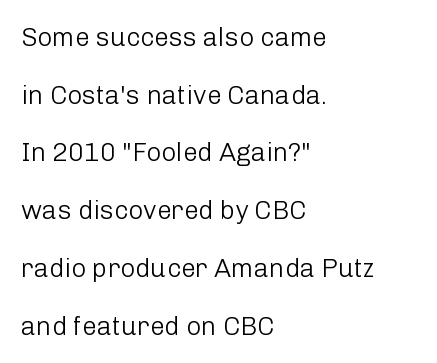
Q: Is the text bold? A: No.
Q: Is the text italic (slanted)? A: No, it is upright.
Q: Is the text underlined? A: No.
Q: How is the paragraph aligned? A: Left-aligned.
Q: Is the spacing between letters normal or unusually wide? A: Normal.
Q: Is the spacing between lines tight, normal or loose? A: Loose.
